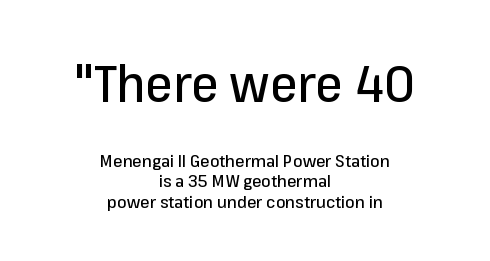
The space beneath each line is pristine and unruled. Reading top to bottom, the characters get smaller at the block break. These lines are composed in type without serifs. This is the regular roman posture of the typeface. Here the designer chose a conventional face with non-uniform glyph widths.
